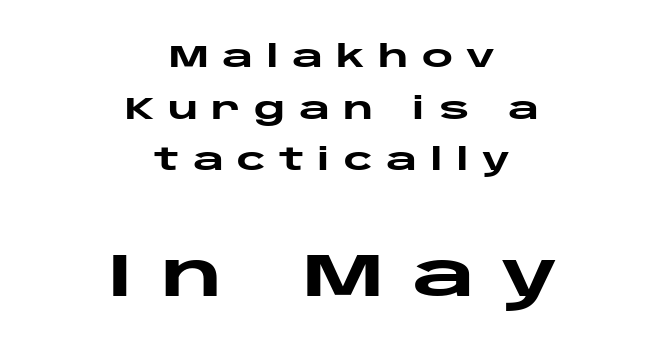
This rendering employs a face without finishing strokes, i.e., a sans-serif. Do the characters align in a grid? No, the font is proportional. Visually the block forms a symmetrical silhouette, jagged on both flanks. A bare baseline throughout the passage.
